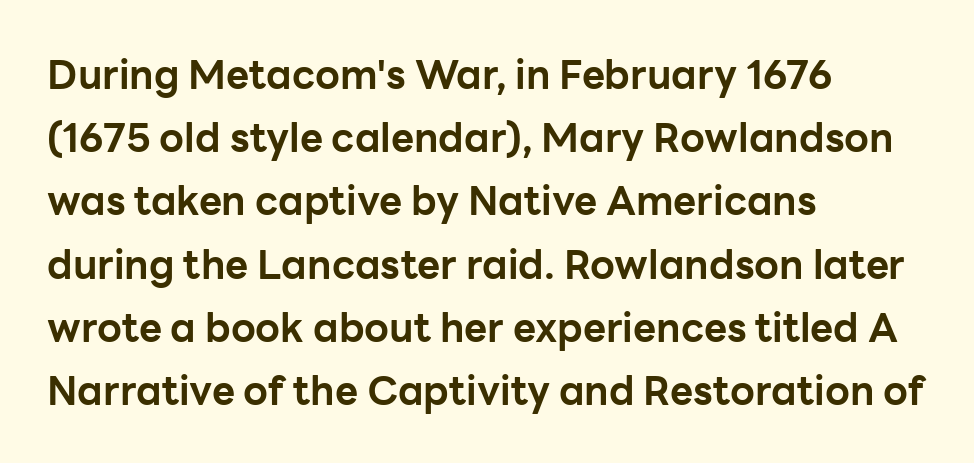
Q: Is the text bold? A: Yes.
Q: Is the text italic (slanted)? A: No, it is upright.
Q: Is the typeface a serif or a sans-serif typeface? A: Sans-serif.
Q: Is the text underlined? A: No.
Q: How is the paragraph aligned? A: Left-aligned.
Q: Is the spacing between letters normal or unusually wide? A: Normal.
Q: Is the spacing between lines tight, normal or loose? A: Normal.
Q: Width (condensed, normal, or wide)? A: Normal.
Q: Stroke contrast? A: Low.
Q: x-height? A: Medium.
Q: Monospaced? A: No.
